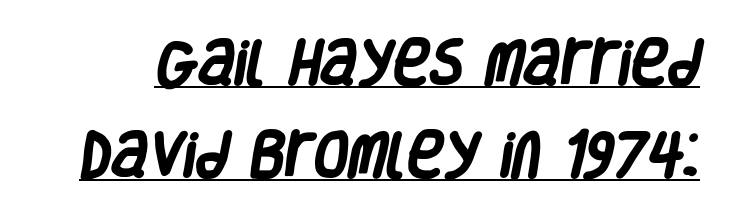
The image shows 50 px heavy, condensed sans-serif type; set line spacing 1.85x, normal letter spacing, underlined; low stroke contrast and a large x-height.
